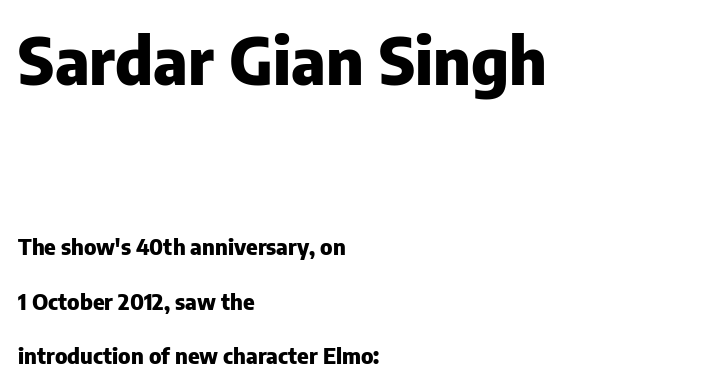
Nobody drew a line under any word here. Is the block centered? No — it sits flush against the left margin. Each letter keeps its own natural width here, so spacing adapts to shape. Notice the wide empty band between every row — that's loose leading. The lettering stays uniformly vertical, giving the passage a roman look.
